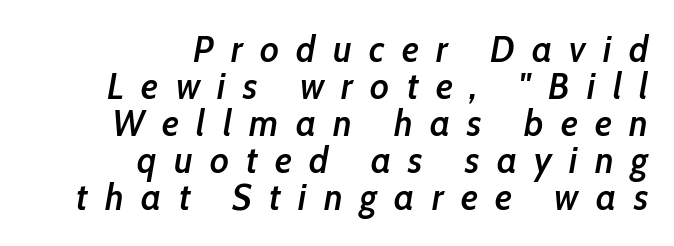
{"italic": "yes", "lean": "right", "slant_degrees": 10, "bold": "semi", "weight": "semibold", "width": "condensed", "stroke_contrast": "low", "x_height": "medium", "monospaced": "no", "underline": "no", "align": "right", "line_spacing": "tight", "line_spacing_ratio": 1.0, "letter_spacing": "wide", "letter_spacing_em": 0.47, "glyph_px": 37}
